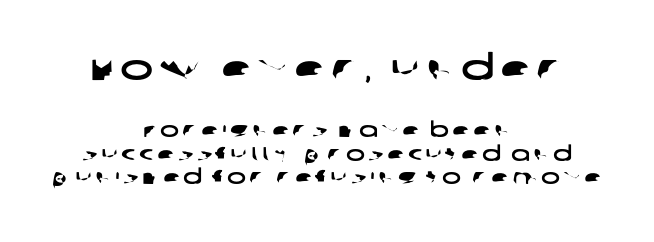
Q: Is the typeface a serif or a sans-serif typeface? A: Sans-serif.
Q: Is the text underlined? A: No.
Q: How is the paragraph aligned? A: Centered.
Q: Which block of text is set in a larger size, the first (top) or the second (bottom)? A: The first (top) one.
Q: Width (condensed, normal, or wide)? A: Wide.
Q: Stroke contrast? A: Low.
Q: x-height? A: Large.
Q: Monospaced? A: No.
